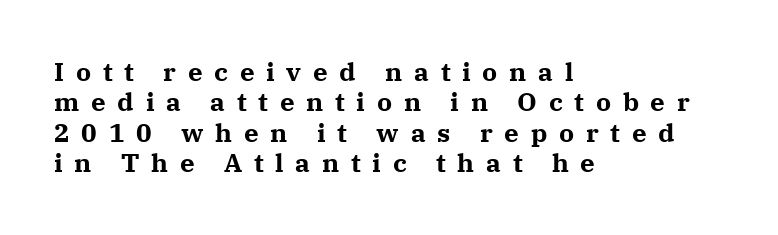
Students, note that the glyphs here are deliberately spaced far apart. Leftover space on each line is placed entirely after the last word. A bare baseline throughout the passage. Typesetter's note: full bold, strokes at maximum text heaviness. Ascenders rise straight up at ninety degrees.
